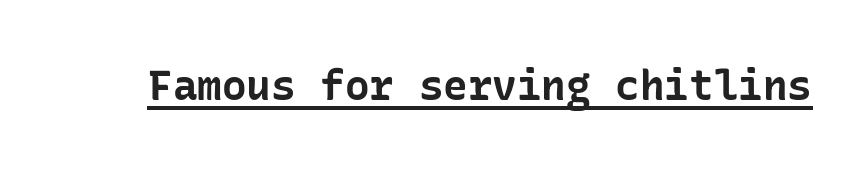
Characters remain perfectly vertical along every line. Caption: lettering with a line underneath. Look at the stroke-to-counter ratio: heavy, a bold. Observe the absence of serifs on each vertical stroke in this sample. Is the letter spacing exaggerated? No — it looks like the ordinary default.
